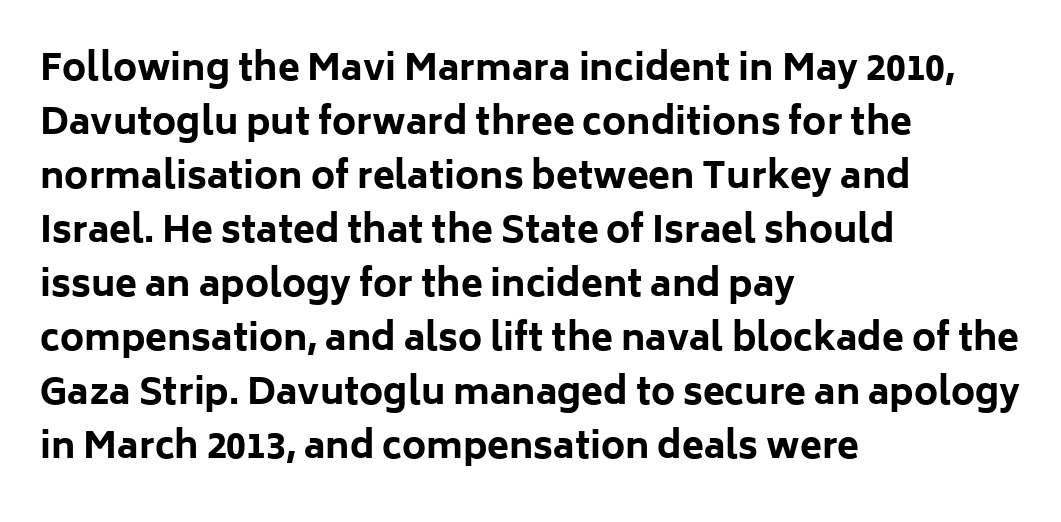
{"serif": "no", "italic": "no", "bold": "yes", "weight": "bold", "width": "normal", "stroke_contrast": "low", "x_height": "medium", "monospaced": "no", "underline": "no", "align": "left", "line_spacing": "normal", "line_spacing_ratio": 1.5, "letter_spacing": "normal", "letter_spacing_em": 0.0, "glyph_px": 36}
